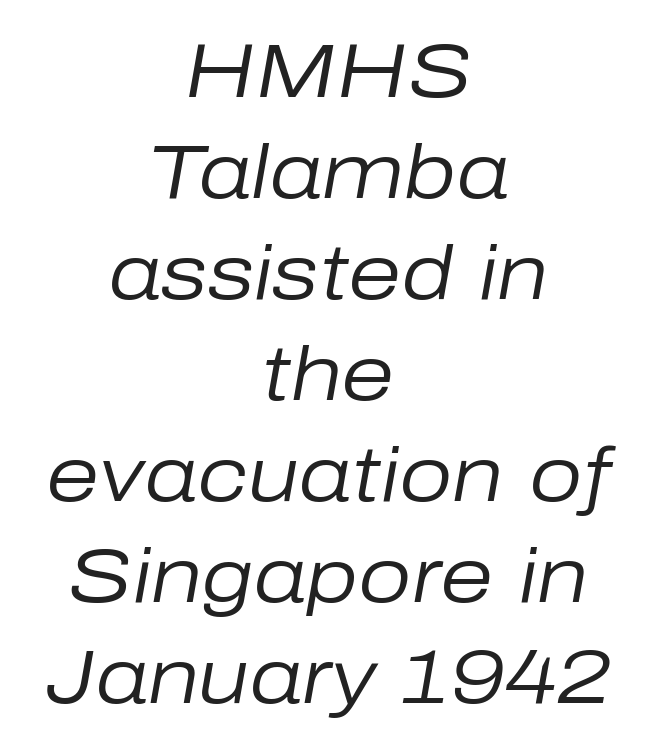
{"italic": "yes", "lean": "right", "slant_degrees": 10, "bold": "no", "weight": "regular", "width": "normal", "stroke_contrast": "low", "x_height": "medium", "monospaced": "no", "underline": "no", "align": "center", "line_spacing": "normal", "line_spacing_ratio": 1.33, "letter_spacing": "normal", "letter_spacing_em": 0.0, "glyph_px": 76}
